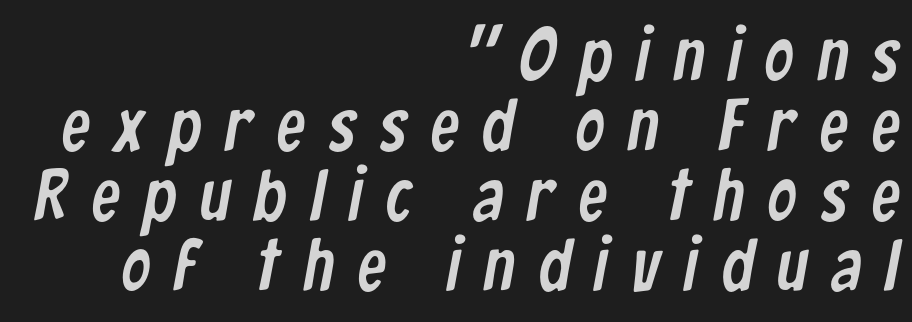
{"serif": "no", "width": "condensed", "stroke_contrast": "low", "x_height": "medium", "monospaced": "no", "underline": "no", "align": "right", "line_spacing": "tight", "line_spacing_ratio": 0.96, "letter_spacing": "wide", "letter_spacing_em": 0.32, "glyph_px": 73}
